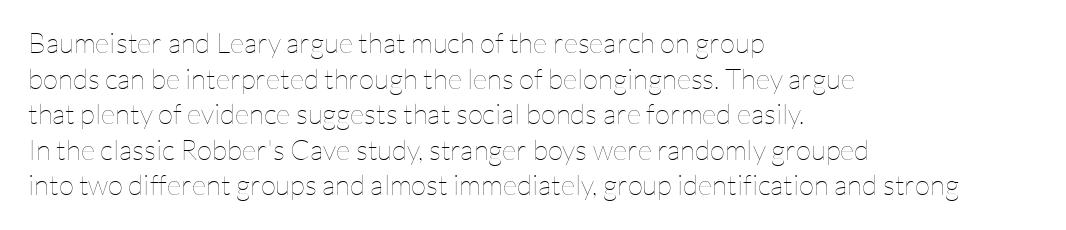
Q: Is the text bold? A: No.
Q: Is the text italic (slanted)? A: No, it is upright.
Q: Is the text underlined? A: No.
Q: How is the paragraph aligned? A: Left-aligned.
Q: Is the spacing between letters normal or unusually wide? A: Normal.
Q: Is the spacing between lines tight, normal or loose? A: Normal.
Q: Width (condensed, normal, or wide)? A: Normal.
Q: Stroke contrast? A: Low.
Q: x-height? A: Medium.
Q: Monospaced? A: No.
